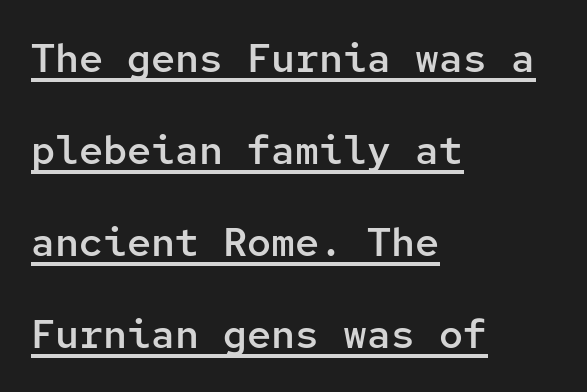
{"serif": "no", "italic": "no", "bold": "semi", "weight": "semibold", "width": "normal", "stroke_contrast": "low", "x_height": "medium", "monospaced": "yes", "underline": "yes", "align": "left", "line_spacing": "loose", "line_spacing_ratio": 2.3, "letter_spacing": "normal", "letter_spacing_em": 0.0, "glyph_px": 40}
